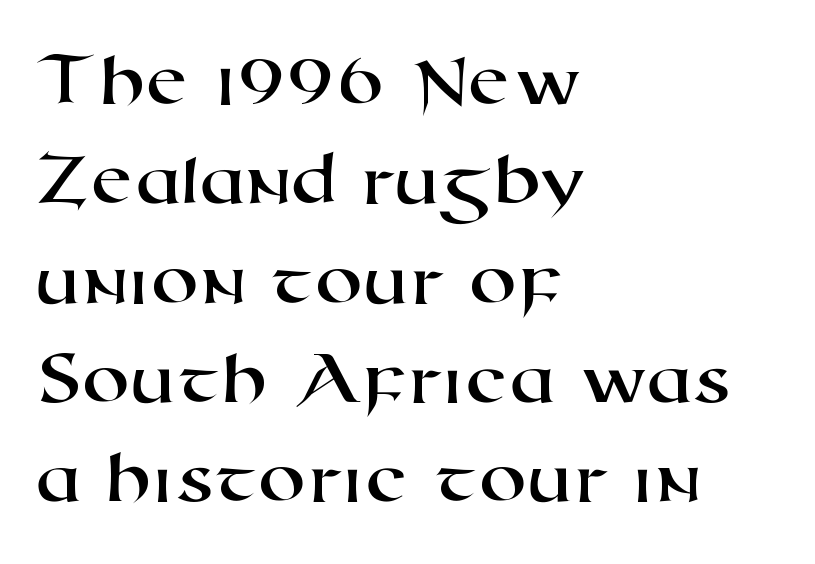
Serif or sans? Sans — the stroke terminals are bare. Varying glyph widths throughout — classic text-font behaviour. Standard letterfit; no display-style spreading of the glyphs. One-word summary of the alignment: left. The words here are not underlined. Leading matches the norm, producing a regular column.
